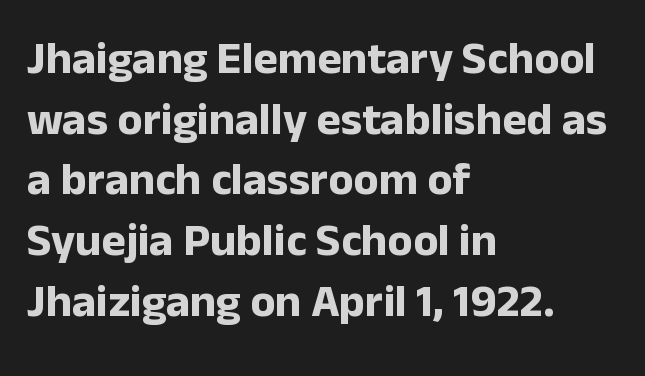
A bare baseline throughout the passage. No italicization has been applied; the sample stays upright. Classification — sans serif. Teacher's note: observe the even left margin — that is flush-left alignment. The designer left line spacing at the default.
